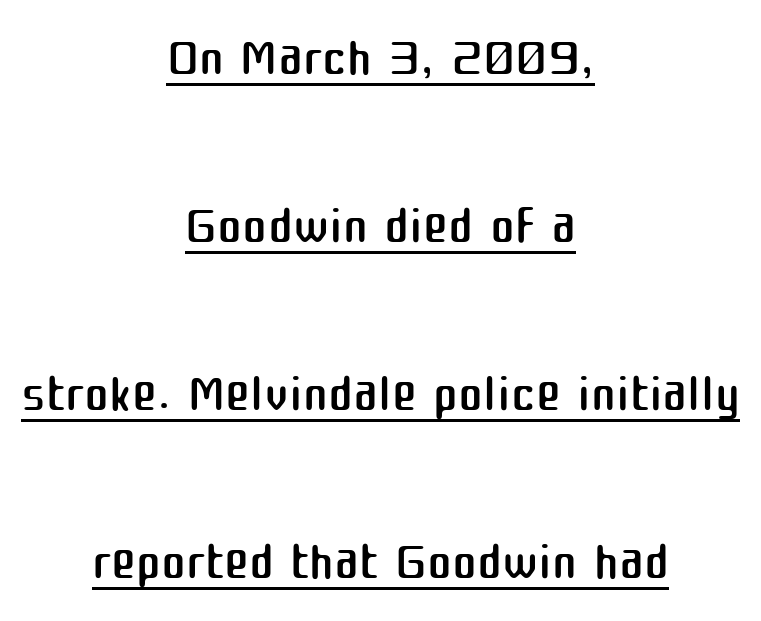
In terms of letterform style, serifs are entirely absent. Heaviness? Minimal to ordinary, like unemphasized prose. One glance says open: line gaps are wider than usual. In CSS terms this would be text-align: center. Do the letters lean? They stand straight.
